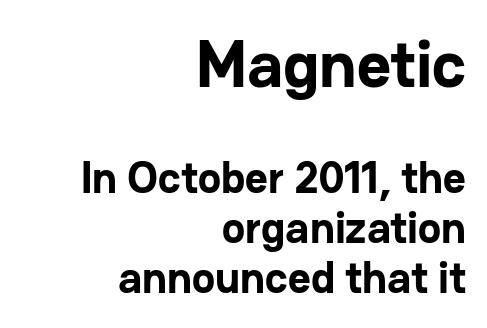
{"serif": "no", "italic": "no", "bold": "yes", "weight": "bold", "width": "normal", "stroke_contrast": "low", "x_height": "medium", "monospaced": "no", "underline": "no", "align": "right", "line_spacing": "tight", "line_spacing_ratio": 1.14, "letter_spacing": "normal", "letter_spacing_em": 0.0, "larger_block": "first", "size_ratio": 1.5, "glyph_px": 66}
